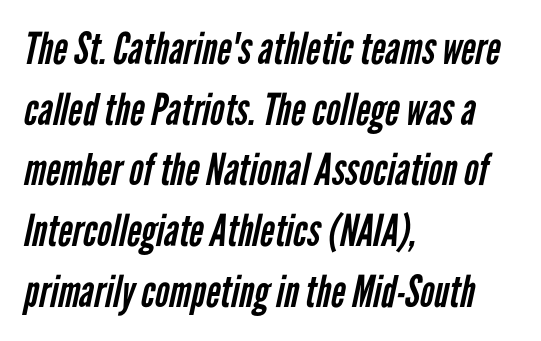
{"serif": "no", "bold": "no", "weight": "regular", "width": "condensed", "stroke_contrast": "low", "x_height": "medium", "monospaced": "no", "underline": "no", "align": "left", "line_spacing": "normal", "line_spacing_ratio": 1.38, "letter_spacing": "normal", "letter_spacing_em": 0.0, "glyph_px": 44}
